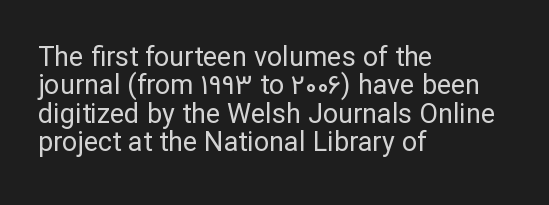
Interline gaps are noticeably narrow in this sample. The passage is arranged the way most books set body copy — flush left. How are the letters spaced? Ordinarily, with no added tracking. The area under the type is left untouched. This is roman type, the default non-slanted kind. The weight tops out at a normal text grade.
